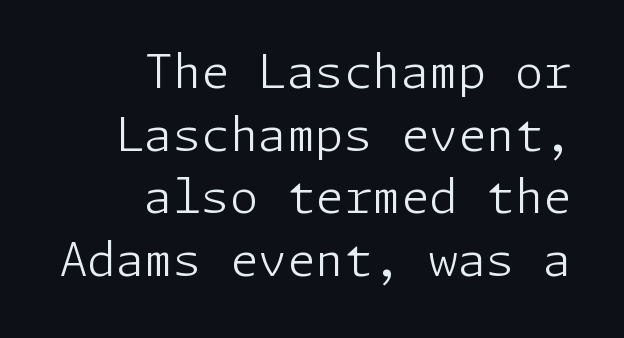
{"serif": "no", "italic": "no", "bold": "no", "weight": "light", "width": "normal", "stroke_contrast": "low", "x_height": "medium", "underline": "no", "align": "right", "line_spacing": "normal", "line_spacing_ratio": 1.36, "letter_spacing": "normal", "letter_spacing_em": 0.0, "glyph_px": 46}
